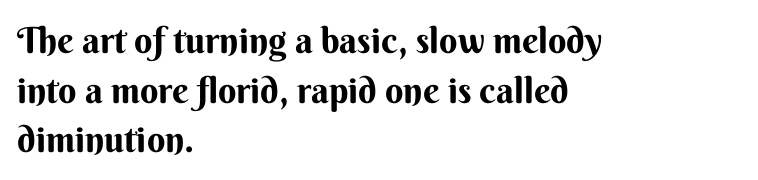
The image shows 36 px bold sans-serif type, upright; set left-aligned, normal line spacing (1.38x), normal letter spacing, not underlined; medium stroke contrast and a small x-height.
